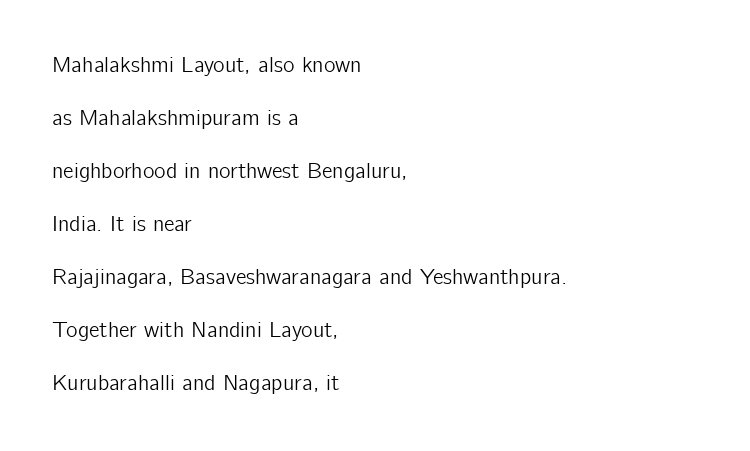
Q: Is the text italic (slanted)? A: No, it is upright.
Q: Is the text underlined? A: No.
Q: How is the paragraph aligned? A: Left-aligned.
Q: Is the spacing between letters normal or unusually wide? A: Normal.
Q: Is the spacing between lines tight, normal or loose? A: Loose.
